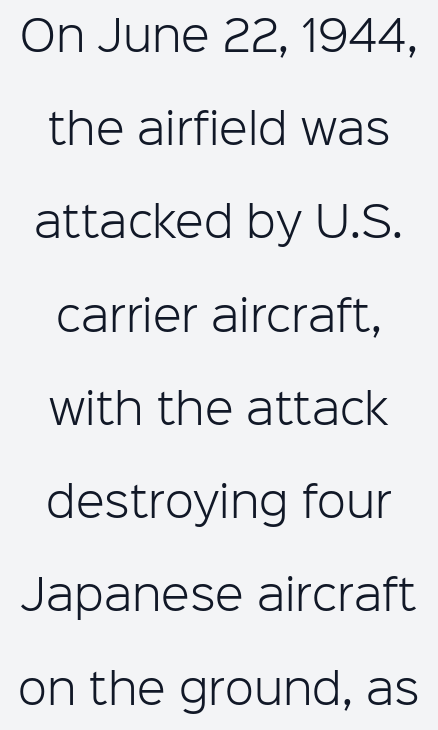
The image shows 42 px light sans-serif type, upright; set centered, loose line spacing (2.22x), normal letter spacing, not underlined; low stroke contrast and a medium x-height.
